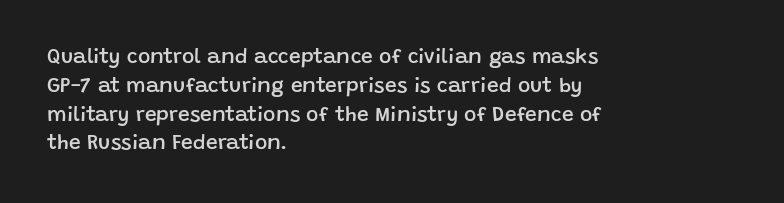
{"italic": "no", "bold": "semi", "underline": "no", "align": "left", "line_spacing": "normal", "line_spacing_ratio": 1.37, "letter_spacing": "normal", "letter_spacing_em": 0.0, "glyph_px": 21}
